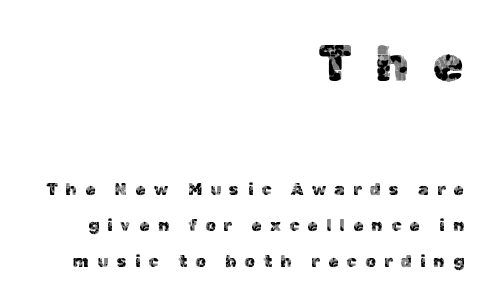
What's the leading like? Stretched, with rows far apart. Typesetter's note — upper block bumped up in size, lower block left smaller. Each letter keeps its own natural width here, so spacing adapts to shape. These lines stack with their right ends in a neat column. Words float on clear page, feet unadorned. Ascenders rise straight up at ninety degrees.
